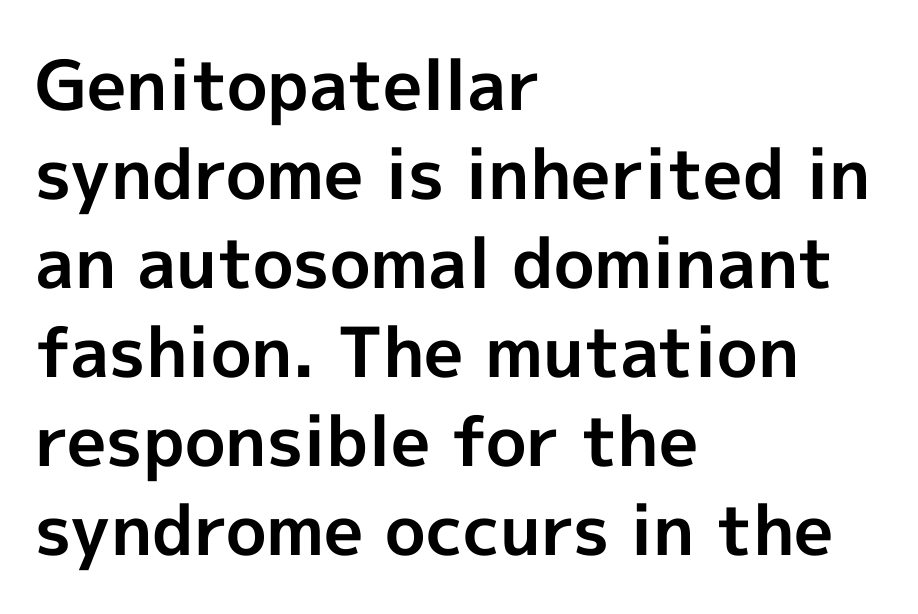
Q: Is the text bold? A: Yes.
Q: Is the text italic (slanted)? A: No, it is upright.
Q: Is the typeface a serif or a sans-serif typeface? A: Sans-serif.
Q: Is the text underlined? A: No.
Q: How is the paragraph aligned? A: Left-aligned.
Q: Is the spacing between letters normal or unusually wide? A: Normal.
Q: Is the spacing between lines tight, normal or loose? A: Normal.
Q: Width (condensed, normal, or wide)? A: Normal.
Q: x-height? A: Medium.
Q: Monospaced? A: No.
